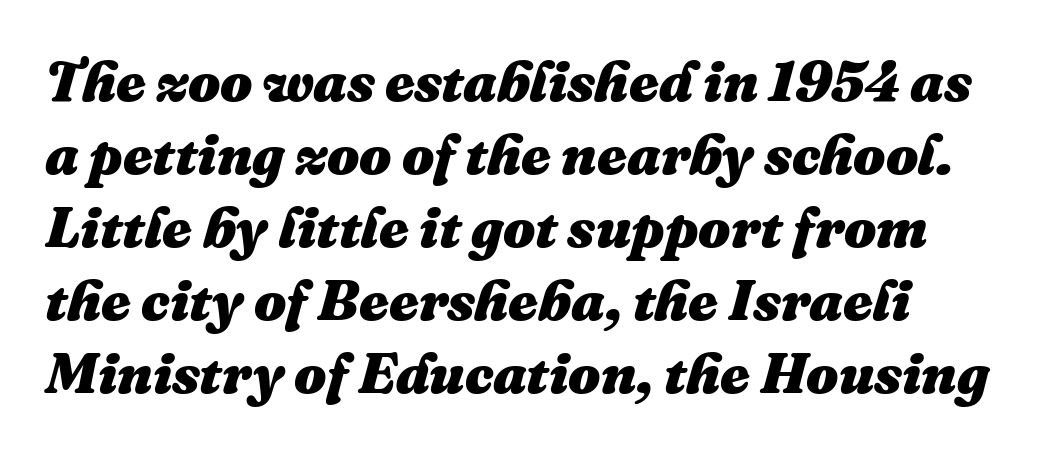
Rows of type keep a routine distance in the vertical direction. The passage shown is emphatically bold. Does extra space separate the letters? No, they use regular spacing. Notice how the stems are inclined rather than vertical — that's the hallmark of italics. The baseline area is clear.
